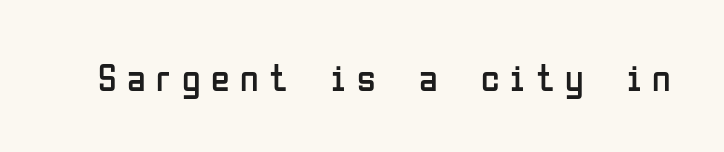
On a weight scale, this lands at 450 or below. Classification — sans serif. Bare-footed words on every line. This sample has the flowing, uneven cadence of proportional lettering.
